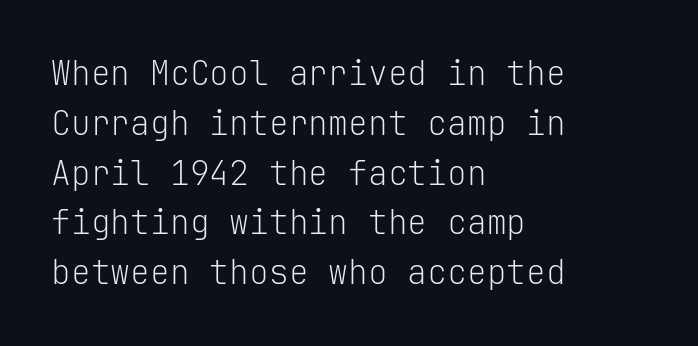
Is the block centered? No — it sits flush against the left margin. The letters stand upright; this is a roman face. Here the glyphs are tracked normally, forming tight word shapes. You can tell from the bare stems that sans-serif type was used. Students, observe: this is what conventionally led text looks like.
